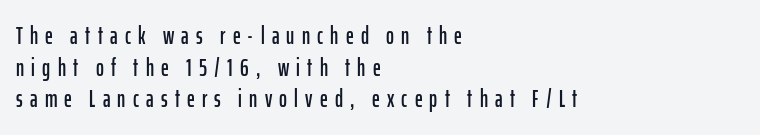
Letters rest on an invisible, unmarked baseline. Look at the tracking — it's clearly loosened, letters drifting apart. A classic flush-left, rag-right setting is used for this passage. The passage shown stacks its lines at a standard gap.
